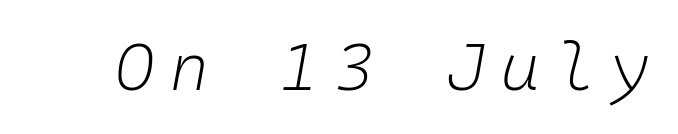
The image shows 66 px light type, italic (leaning right), monospaced; set unusually wide letter spacing (+0.25 em), not underlined; low stroke contrast and a medium x-height.
